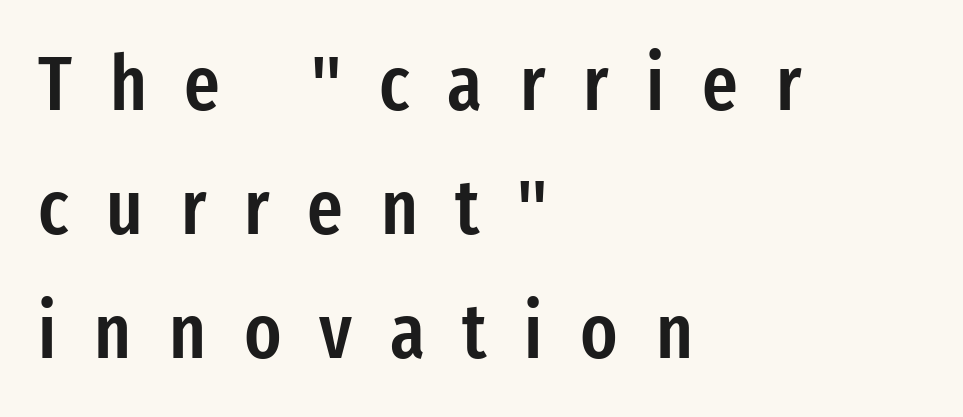
{"serif": "no", "italic": "no", "bold": "semi", "weight": "semibold", "width": "condensed", "stroke_contrast": "low", "x_height": "medium", "monospaced": "no", "underline": "no", "align": "left", "line_spacing": "normal", "line_spacing_ratio": 1.61, "letter_spacing": "wide", "letter_spacing_em": 0.49, "glyph_px": 77}
